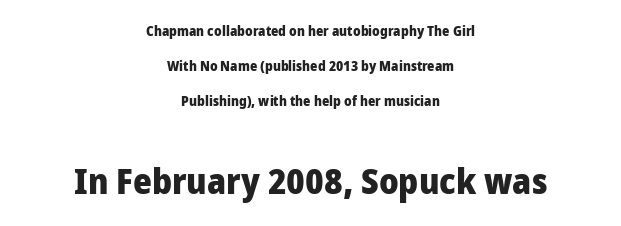
The image shows 36 px heavy sans-serif type, upright; set centered, loose line spacing (2.5x), normal letter spacing, not underlined; the second (bottom) block is 2.57x larger; low stroke contrast and a medium x-height.
